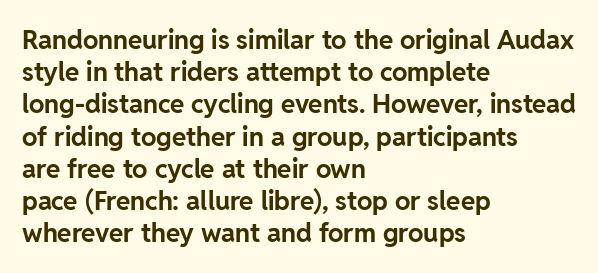
Q: Is the text bold? A: Yes.
Q: Is the text italic (slanted)? A: No, it is upright.
Q: Is the text underlined? A: No.
Q: How is the paragraph aligned? A: Left-aligned.
Q: Is the spacing between letters normal or unusually wide? A: Normal.
